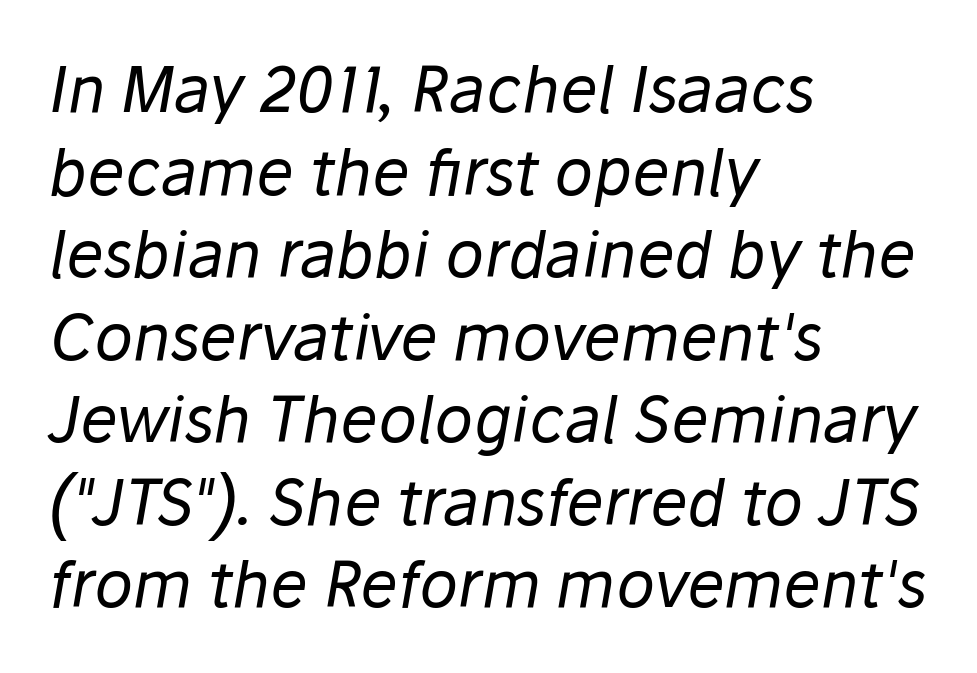
Q: Is the text bold? A: No.
Q: Is the text italic (slanted)? A: Yes, it leans right by about 10 degrees.
Q: Is the text underlined? A: No.
Q: How is the paragraph aligned? A: Left-aligned.
Q: Is the spacing between letters normal or unusually wide? A: Normal.
Q: Is the spacing between lines tight, normal or loose? A: Normal.
Q: Width (condensed, normal, or wide)? A: Normal.
Q: Stroke contrast? A: Low.
Q: x-height? A: Medium.
Q: Monospaced? A: No.
